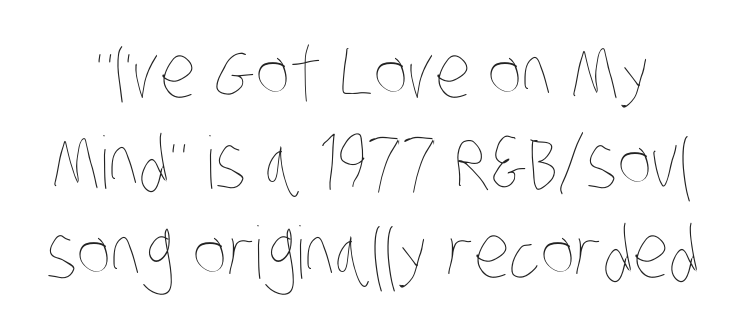
The image shows 72 px thin, condensed type; set normal line spacing (1.25x), normal letter spacing, not underlined; low stroke contrast and a large x-height.
